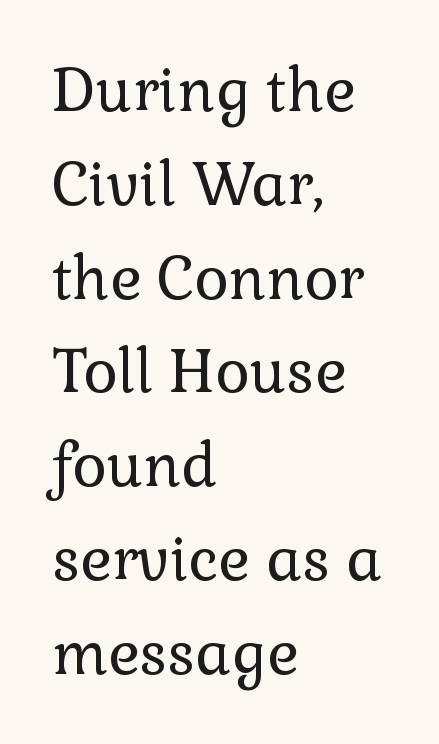
Q: Is the text bold? A: No.
Q: Is the text italic (slanted)? A: No, it is upright.
Q: Is the typeface a serif or a sans-serif typeface? A: Serif.
Q: Is the text underlined? A: No.
Q: How is the paragraph aligned? A: Left-aligned.
Q: Is the spacing between letters normal or unusually wide? A: Normal.
Q: Is the spacing between lines tight, normal or loose? A: Normal.
Q: Width (condensed, normal, or wide)? A: Normal.
Q: x-height? A: Medium.
Q: Monospaced? A: No.
